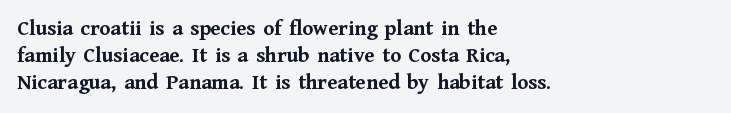
Q: Is the text bold? A: Yes.
Q: Is the text italic (slanted)? A: No, it is upright.
Q: Is the text underlined? A: No.
Q: How is the paragraph aligned? A: Left-aligned.
Q: Is the spacing between letters normal or unusually wide? A: Normal.
